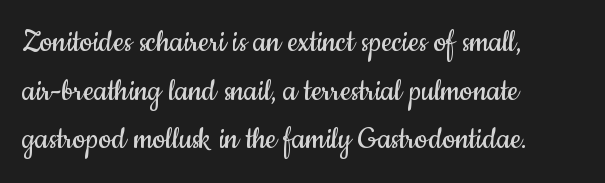
The space directly below the letters is spotless. I'd call this a sans setting — the letters go barefoot. Inter-character spacing is left at the font's built-in metrics. The lines in this sample share a left origin and differ only in where they stop.
